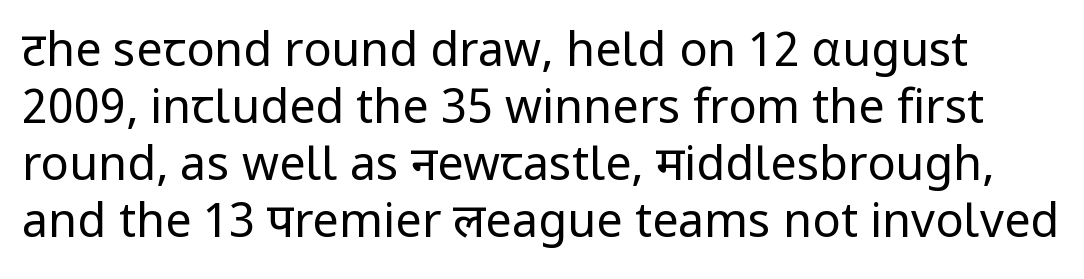
The image shows 47 px regular-weight sans-serif type, upright; set line spacing 1.21x, normal letter spacing, not underlined; low stroke contrast and a medium x-height.
